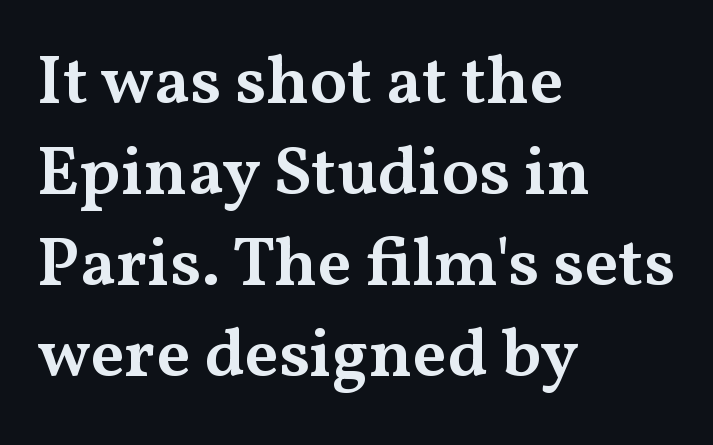
The image shows 69 px semibold, wide serif type, upright; set left-aligned, normal line spacing (1.32x), normal letter spacing, not underlined; medium stroke contrast and a medium x-height.
